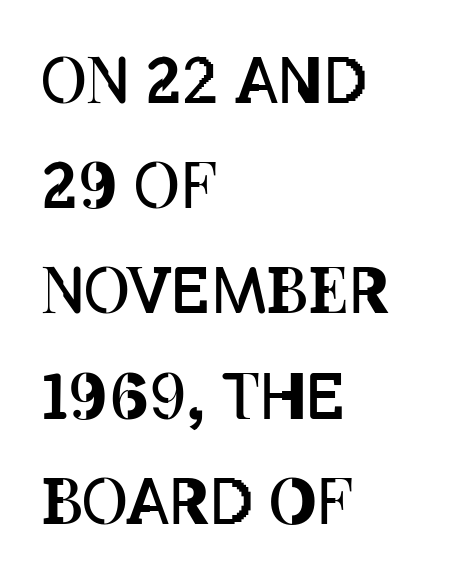
Q: Is the text bold? A: No.
Q: Is the text italic (slanted)? A: No, it is upright.
Q: Is the text underlined? A: No.
Q: How is the paragraph aligned? A: Left-aligned.
Q: Is the spacing between letters normal or unusually wide? A: Normal.
Q: Is the spacing between lines tight, normal or loose? A: Normal.
Q: Width (condensed, normal, or wide)? A: Condensed.
Q: Stroke contrast? A: Low.
Q: x-height? A: Large.
Q: Monospaced? A: No.
